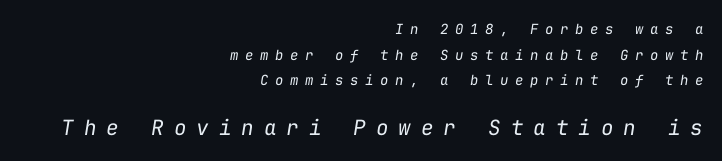
{"italic": "yes", "lean": "right", "slant_degrees": 9, "bold": "no", "underline": "no", "align": "right", "line_spacing_ratio": 1.83, "letter_spacing": "wide", "letter_spacing_em": 0.47, "larger_block": "second", "size_ratio": 1.5, "glyph_px": 21}
